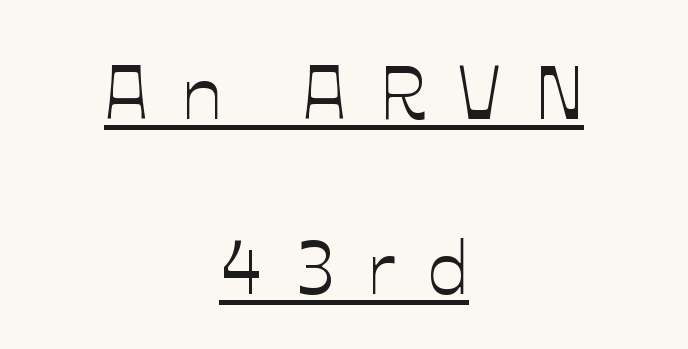
Q: Is the text italic (slanted)? A: No, it is upright.
Q: Is the text underlined? A: Yes.
Q: How is the paragraph aligned? A: Centered.
Q: Is the spacing between letters normal or unusually wide? A: Unusually wide.
Q: Is the spacing between lines tight, normal or loose? A: Loose.
Q: Width (condensed, normal, or wide)? A: Normal.
Q: Stroke contrast? A: Low.
Q: x-height? A: Medium.
Q: Monospaced? A: No.
